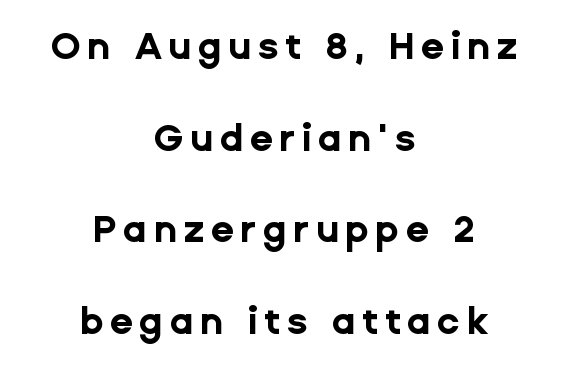
The image shows 38 px bold sans-serif type, upright; set centered, loose line spacing (2.41x), not underlined; low stroke contrast and a medium x-height.
